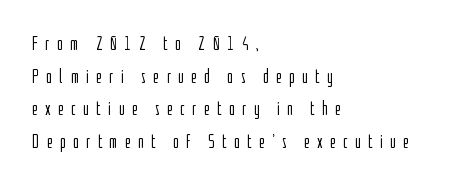
Q: Is the text bold? A: No.
Q: Is the text italic (slanted)? A: No, it is upright.
Q: Is the text underlined? A: No.
Q: How is the paragraph aligned? A: Left-aligned.
Q: Is the spacing between letters normal or unusually wide? A: Unusually wide.
Q: Is the spacing between lines tight, normal or loose? A: Normal.
